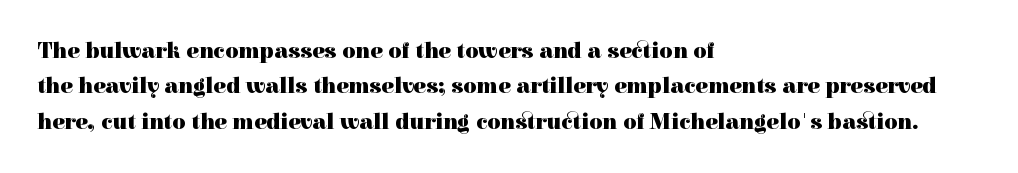
{"italic": "no", "bold": "yes", "underline": "no", "align": "left", "line_spacing": "normal", "line_spacing_ratio": 1.54, "letter_spacing": "normal", "letter_spacing_em": 0.0, "glyph_px": 23}
